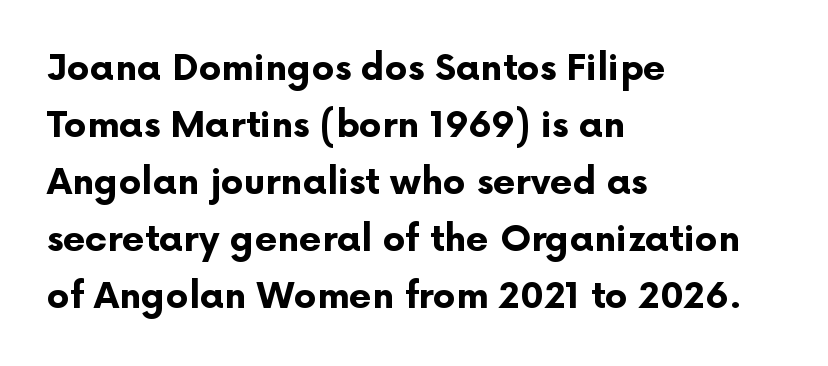
{"serif": "no", "italic": "no", "bold": "yes", "weight": "bold", "width": "normal", "stroke_contrast": "low", "x_height": "medium", "monospaced": "no", "underline": "no", "align": "left", "line_spacing": "normal", "line_spacing_ratio": 1.58, "letter_spacing": "normal", "letter_spacing_em": 0.0, "glyph_px": 36}
